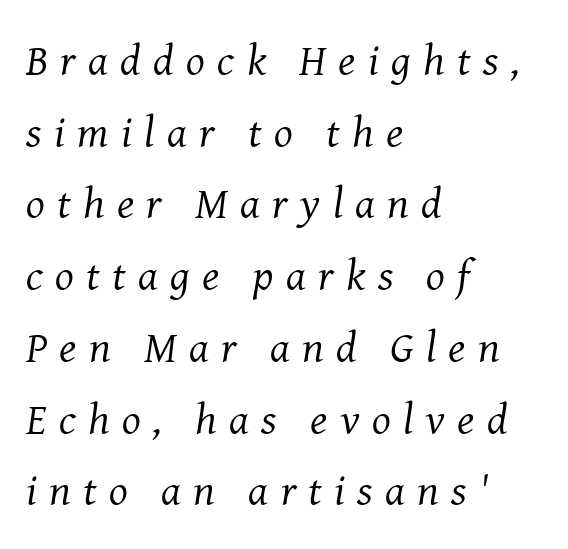
A bare baseline throughout the passage. Unlike a clean sans, this face finishes its strokes with serifs. This is oblique type, the kind used for emphasis or titles. Left-aligned paragraph, ragged on the right. Notice how descenders clear the ascenders below comfortably — that's standard leading. Tracking value appears strongly positive — letters spread wide.
